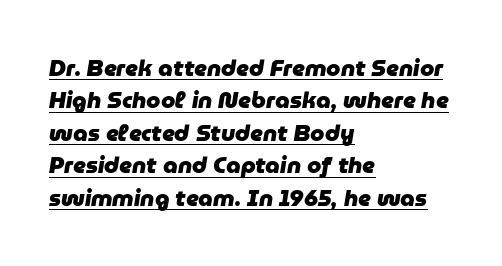
{"italic": "yes", "lean": "right", "slant_degrees": 9, "bold": "yes", "underline": "yes", "align": "left", "line_spacing": "normal", "line_spacing_ratio": 1.41, "letter_spacing": "normal", "letter_spacing_em": 0.0, "glyph_px": 23}
